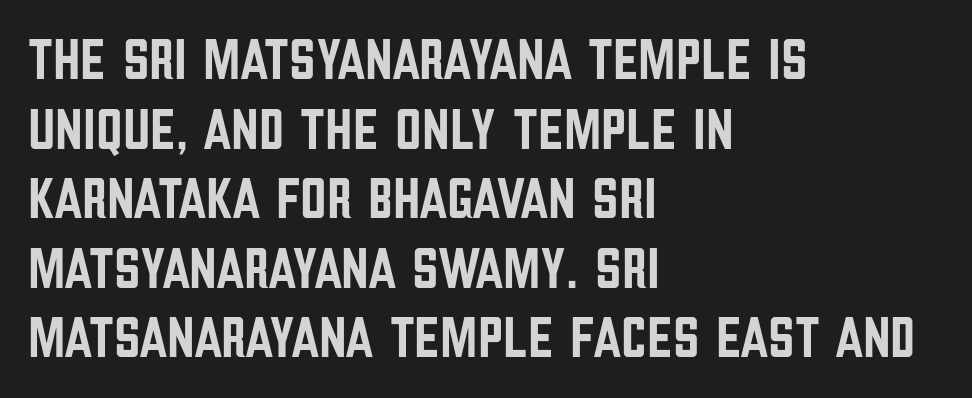
Spacing verdict: proportional, widths tailored to each character. Check where the strokes stop: nothing finishes them off — pure sans. Descenders are the only things crossing below the line. A roman cut, with each character standing at attention.
